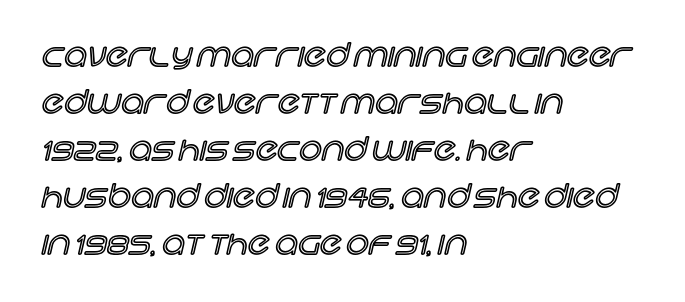
Vertically, the passage feels balanced, rows spaced as you'd expect. The face used here is rendered with its standard letterfit. The passage is arranged the way most books set body copy — flush left. Letters rest on an invisible, unmarked baseline. These lines are rendered in a variable-pitch font.
